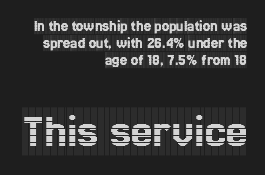
Q: Is the text italic (slanted)? A: No, it is upright.
Q: Is the typeface a serif or a sans-serif typeface? A: Serif.
Q: Is the text underlined? A: No.
Q: How is the paragraph aligned? A: Right-aligned.
Q: Is the spacing between letters normal or unusually wide? A: Normal.
Q: Is the spacing between lines tight, normal or loose? A: Tight.
Q: Which block of text is set in a larger size, the first (top) or the second (bottom)? A: The second (bottom) one.
Q: Width (condensed, normal, or wide)? A: Condensed.
Q: x-height? A: Large.
Q: Monospaced? A: No.
